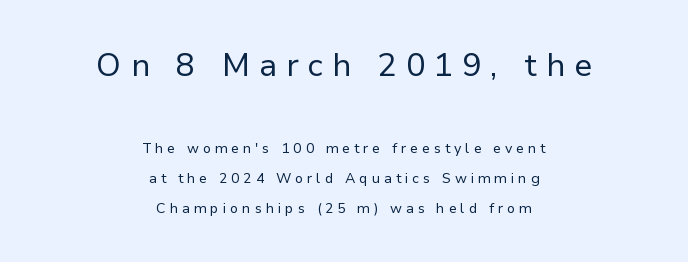
Q: Is the text bold? A: No.
Q: Is the text italic (slanted)? A: No, it is upright.
Q: Is the typeface a serif or a sans-serif typeface? A: Sans-serif.
Q: Is the text underlined? A: No.
Q: How is the paragraph aligned? A: Centered.
Q: Is the spacing between letters normal or unusually wide? A: Unusually wide.
Q: Is the spacing between lines tight, normal or loose? A: Loose.
Q: Which block of text is set in a larger size, the first (top) or the second (bottom)? A: The first (top) one.
Q: Width (condensed, normal, or wide)? A: Normal.
Q: Stroke contrast? A: Low.
Q: x-height? A: Medium.
Q: Monospaced? A: No.
